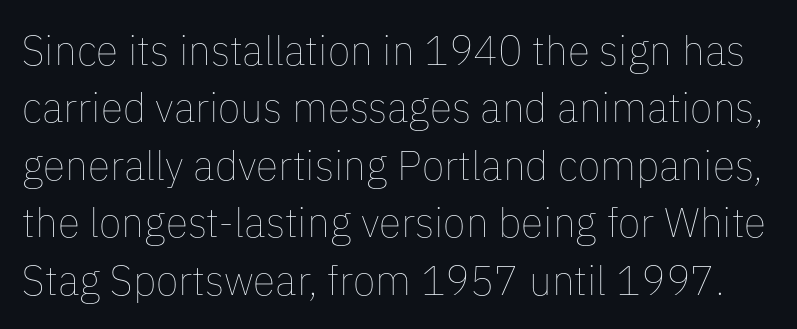
Is this a fixed-width face? No — the glyphs have proportional, varying widths. One glance says typical: line gaps are just what's usual. Quick note: not italic, upright. These glyphs show unthickened strokes, regular width or finer. Look at the tracking — it's just the regular setting, nothing added.
